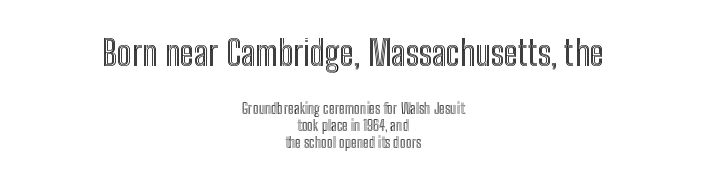
The string is rendered with underlining switched off. Italic: no, the glyphs are upright roman. This sample is center-justified, so both line endings float freely. Words appear dense and cohesive because spacing is normal. In this sample the first text group is rendered at the bigger scale.
